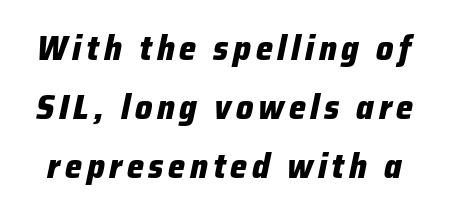
The image shows 34 px heavy type, italic (leaning right); set line spacing 1.74x, not underlined; low stroke contrast and a medium x-height.
